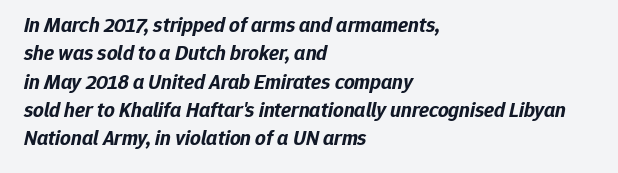
The image shows 21 px bold type, italic (leaning right); set left-aligned, normal line spacing (1.35x), normal letter spacing, not underlined.
